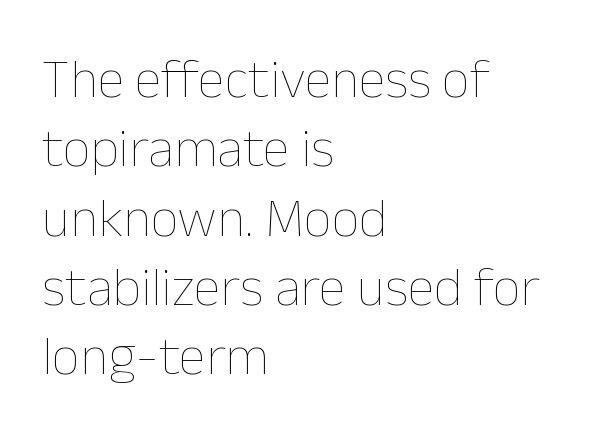
{"italic": "no", "bold": "no", "weight": "thin", "width": "normal", "stroke_contrast": "low", "x_height": "medium", "monospaced": "no", "underline": "no", "align": "left", "line_spacing": "normal", "line_spacing_ratio": 1.26, "letter_spacing": "normal", "letter_spacing_em": 0.0, "glyph_px": 55}
